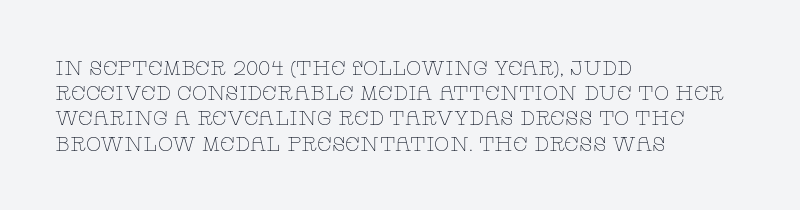
The image shows 20 px text type, upright; set left-aligned, normal line spacing (1.26x), normal letter spacing, not underlined.
